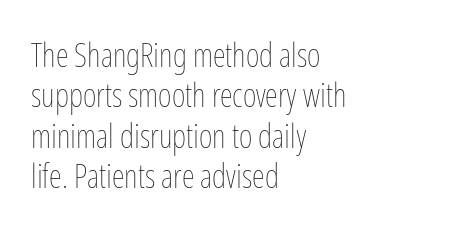
Q: Is the text bold? A: No.
Q: Is the text italic (slanted)? A: No, it is upright.
Q: Is the text underlined? A: No.
Q: How is the paragraph aligned? A: Left-aligned.
Q: Is the spacing between letters normal or unusually wide? A: Normal.
Q: Width (condensed, normal, or wide)? A: Condensed.
Q: Stroke contrast? A: Low.
Q: x-height? A: Medium.
Q: Monospaced? A: No.
